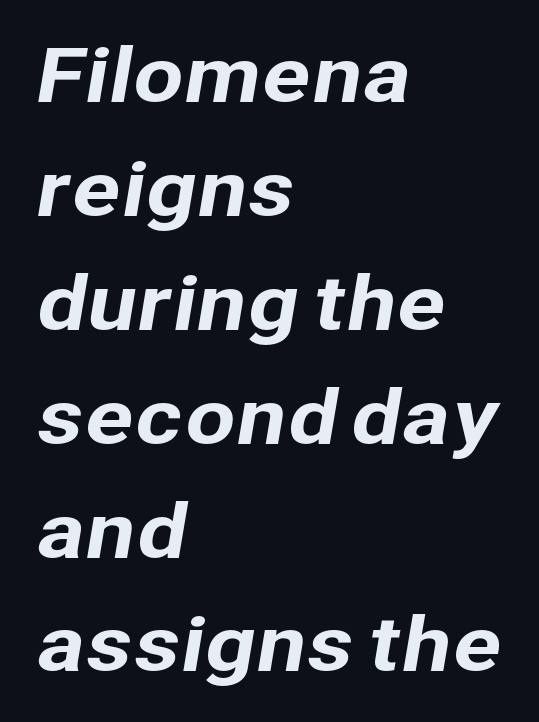
Q: Is the typeface a serif or a sans-serif typeface? A: Sans-serif.
Q: Is the text underlined? A: No.
Q: How is the paragraph aligned? A: Left-aligned.
Q: Is the spacing between letters normal or unusually wide? A: Normal.
Q: Is the spacing between lines tight, normal or loose? A: Normal.
Q: Width (condensed, normal, or wide)? A: Normal.
Q: Stroke contrast? A: Low.
Q: x-height? A: Medium.
Q: Monospaced? A: No.
